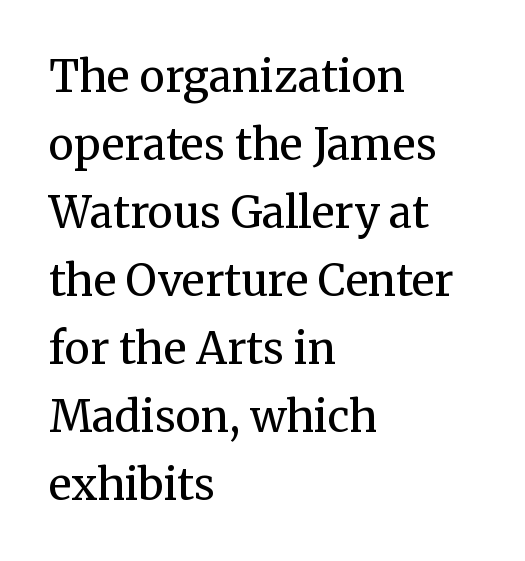
Letterform terminals end in serifs throughout the passage. Note the varied advance widths — an 'i' is clearly narrower than an 'm'. Here the glyphs are tracked normally, forming tight word shapes. The leading is moderate, giving the passage an even texture. The specimen reads as upright at a glance.
